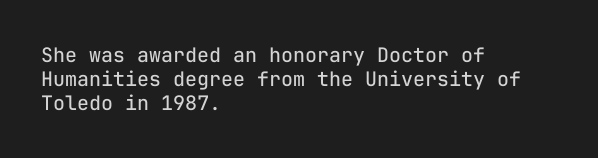
Q: Is the text bold? A: No.
Q: Is the text italic (slanted)? A: No, it is upright.
Q: Is the text underlined? A: No.
Q: How is the paragraph aligned? A: Left-aligned.
Q: Is the spacing between letters normal or unusually wide? A: Normal.
